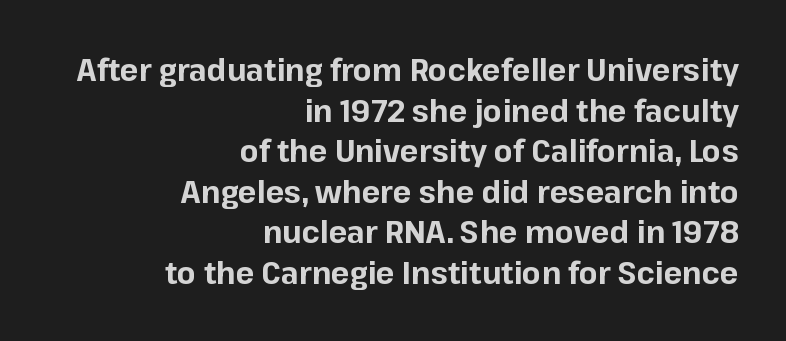
Alignment: flush right. Emphasis by weight is at full strength: bold. Are there feet on the stems? There aren't — it's a sans. Spacing verdict: proportional, widths tailored to each character. The vertical gap from one line to the next is medium.
